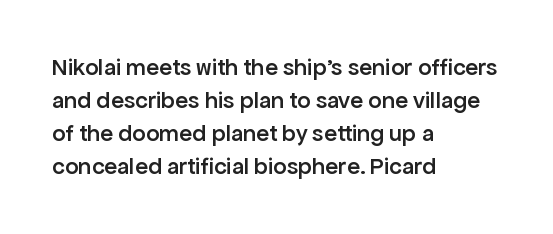
{"italic": "no", "bold": "semi", "underline": "no", "align": "left", "line_spacing": "normal", "line_spacing_ratio": 1.38, "letter_spacing": "normal", "letter_spacing_em": 0.0, "glyph_px": 24}
